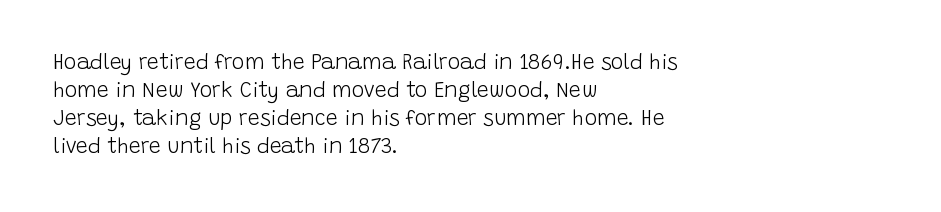
The image shows 21 px text type, upright; set left-aligned, normal line spacing (1.33x), normal letter spacing, not underlined.
